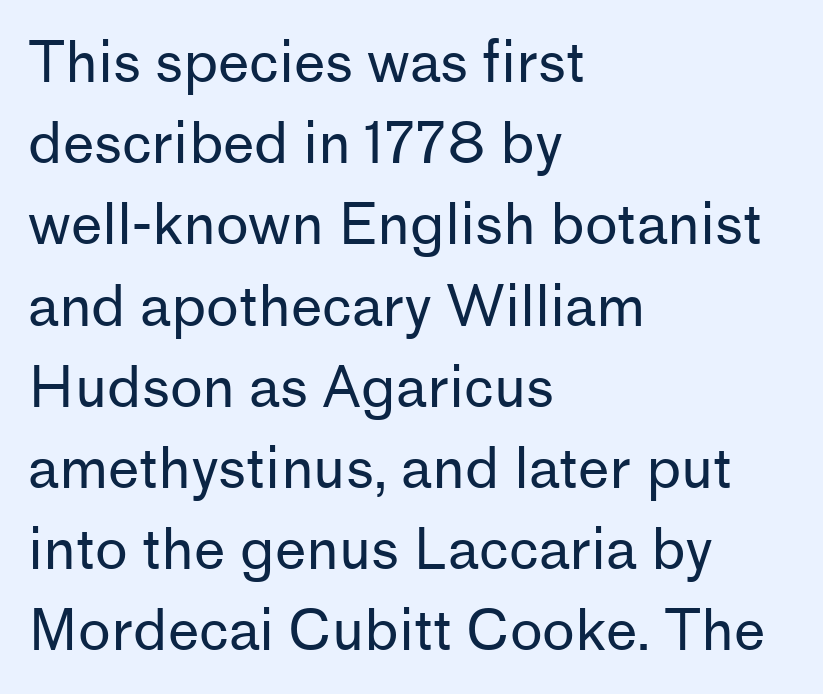
Q: Is the text bold? A: No.
Q: Is the text italic (slanted)? A: No, it is upright.
Q: Is the typeface a serif or a sans-serif typeface? A: Sans-serif.
Q: Is the text underlined? A: No.
Q: How is the paragraph aligned? A: Left-aligned.
Q: Is the spacing between letters normal or unusually wide? A: Normal.
Q: Is the spacing between lines tight, normal or loose? A: Normal.
Q: Width (condensed, normal, or wide)? A: Normal.
Q: Stroke contrast? A: Low.
Q: x-height? A: Medium.
Q: Monospaced? A: No.
